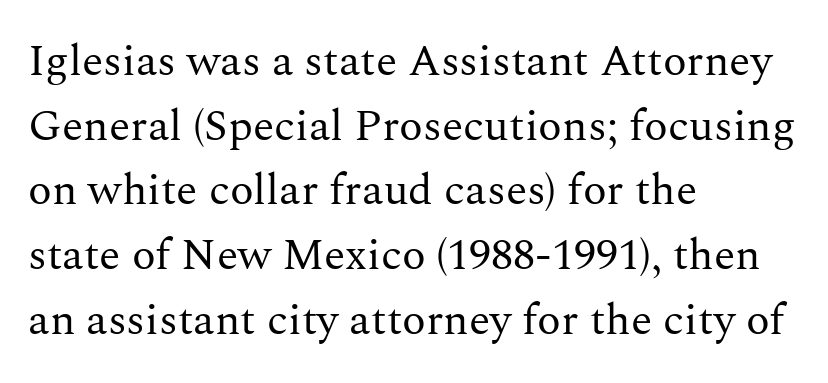
Q: Is the text bold? A: No.
Q: Is the text italic (slanted)? A: No, it is upright.
Q: Is the typeface a serif or a sans-serif typeface? A: Serif.
Q: Is the text underlined? A: No.
Q: How is the paragraph aligned? A: Left-aligned.
Q: Is the spacing between letters normal or unusually wide? A: Normal.
Q: Is the spacing between lines tight, normal or loose? A: Normal.
Q: Width (condensed, normal, or wide)? A: Normal.
Q: Stroke contrast? A: Medium.
Q: x-height? A: Medium.
Q: Monospaced? A: No.
